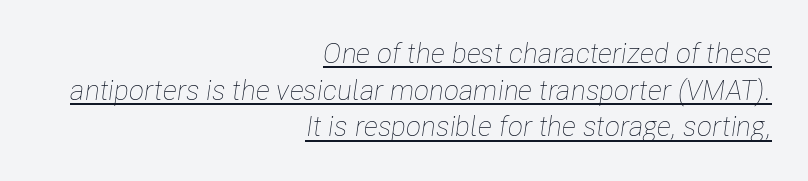
The specimen reads as italic at a glance. Leading: standard. Each line of the rendering has a horizontal stroke beneath the glyphs. The letters advance in unequal steps, a hallmark of proportional type. The weight tops out at a normal text grade. A flush-right, rag-left setting is used for this passage.
